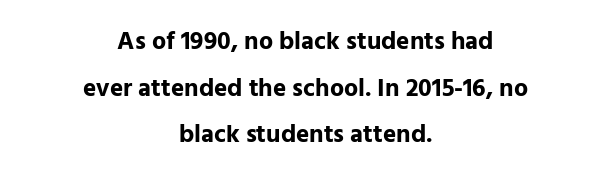
Reading down the block, each line starts at a different indent, mirrored at its end. The letters stand straight up with perfectly vertical stems. Has an underline been added? It has not. The face used here has the dense, thick strokes of a bold.
